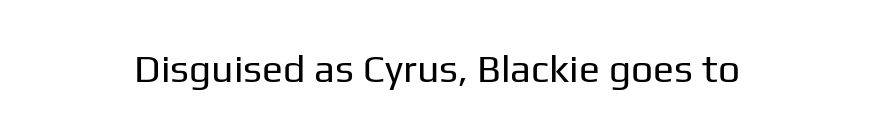
The image shows 39 px regular-weight sans-serif type, upright; set normal letter spacing, not underlined; low stroke contrast and a medium x-height.
